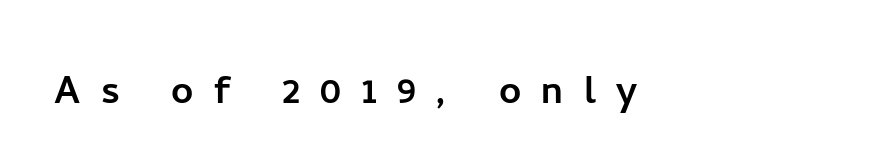
The image shows 49 px sans-serif type, upright; set left-aligned, unusually wide letter spacing (+0.42 em), not underlined; low stroke contrast and a medium x-height.
